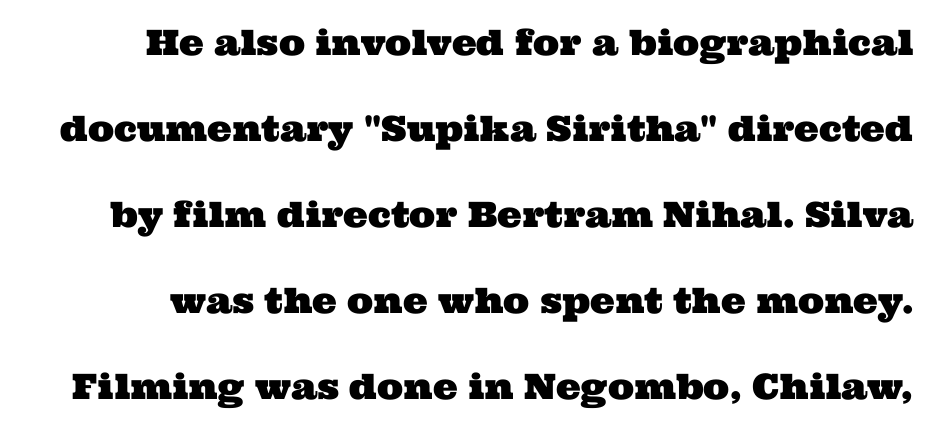
Q: Is the typeface a serif or a sans-serif typeface? A: Serif.
Q: Is the text underlined? A: No.
Q: Is the spacing between letters normal or unusually wide? A: Normal.
Q: Is the spacing between lines tight, normal or loose? A: Loose.
Q: Width (condensed, normal, or wide)? A: Wide.
Q: Stroke contrast? A: Medium.
Q: x-height? A: Medium.
Q: Monospaced? A: No.
